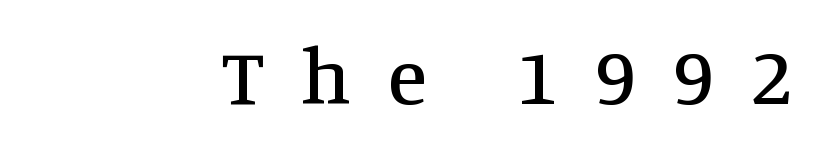
{"serif": "yes", "italic": "no", "width": "normal", "stroke_contrast": "medium", "x_height": "large", "monospaced": "no", "underline": "no", "align": "right", "letter_spacing": "wide", "letter_spacing_em": 0.47, "glyph_px": 80}
